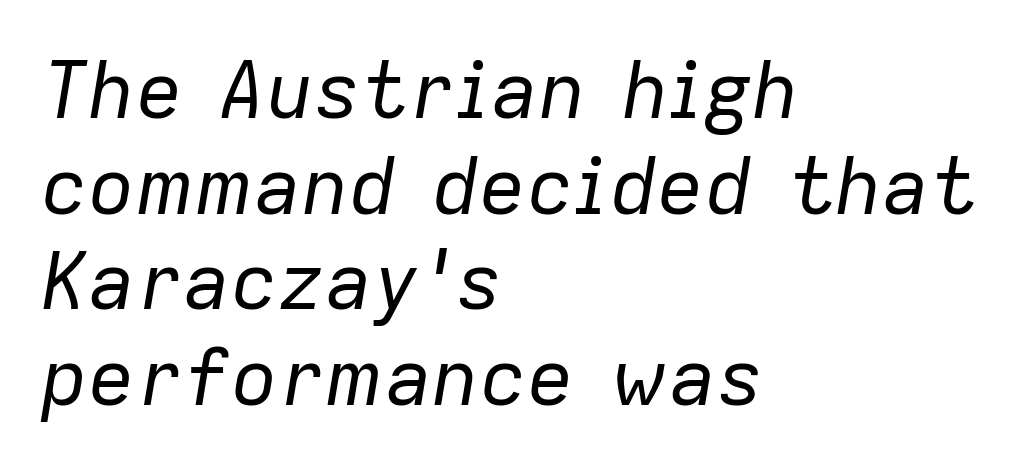
The string is rendered with underlining switched off. The text carries the slant typical of an italic or oblique font. The ragged edge is on the right, which tells us the setting is flush left. The face used here is rendered with its standard letterfit.
